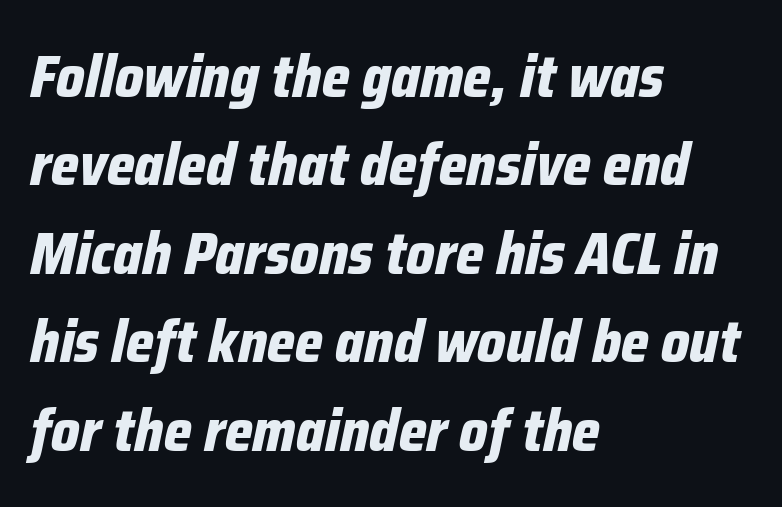
Q: Is the text bold? A: Yes.
Q: Is the text italic (slanted)? A: Yes, it leans right by about 12 degrees.
Q: Is the text underlined? A: No.
Q: How is the paragraph aligned? A: Left-aligned.
Q: Is the spacing between letters normal or unusually wide? A: Normal.
Q: Is the spacing between lines tight, normal or loose? A: Normal.
Q: Width (condensed, normal, or wide)? A: Condensed.
Q: Stroke contrast? A: Low.
Q: x-height? A: Medium.
Q: Monospaced? A: No.
